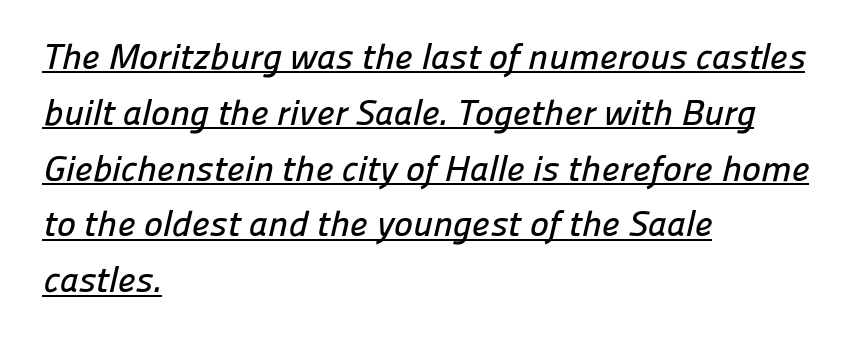
{"serif": "no", "width": "normal", "stroke_contrast": "low", "x_height": "medium", "monospaced": "no", "underline": "yes", "align": "left", "line_spacing": "normal", "line_spacing_ratio": 1.55, "letter_spacing": "normal", "letter_spacing_em": 0.0, "glyph_px": 36}
